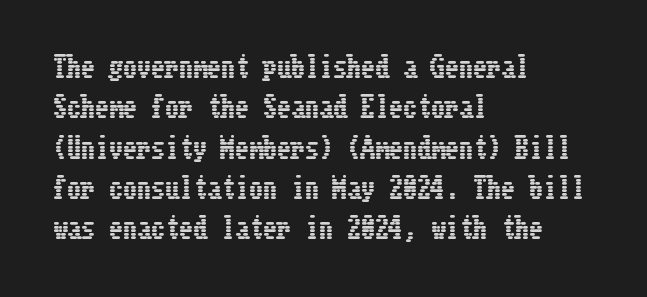
Lines of text with bare space underneath. Tracking value appears to be zero — textbook default spacing. One-word summary of the alignment: left. The type sits square on the baseline with zero lean. Is there much room between lines? A standard amount, neither cramped nor airy.
